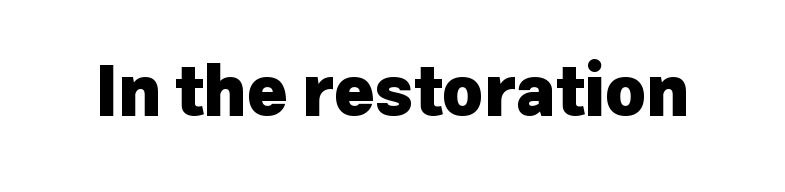
The image shows 69 px heavy sans-serif type, upright; set normal letter spacing, not underlined; low stroke contrast and a medium x-height.
